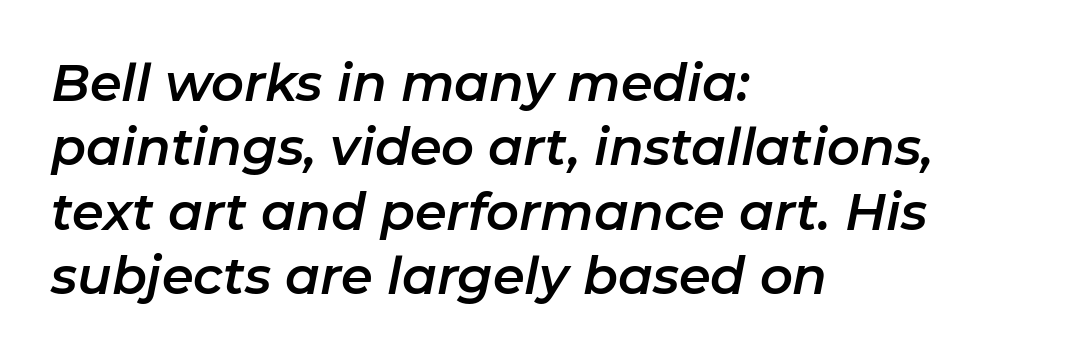
Tracking value appears to be zero — textbook default spacing. Unmarked baselines from the first word to the last. Rows of type keep a routine distance in the vertical direction. The text block is weighted toward the left margin, trailing off unevenly rightward.
